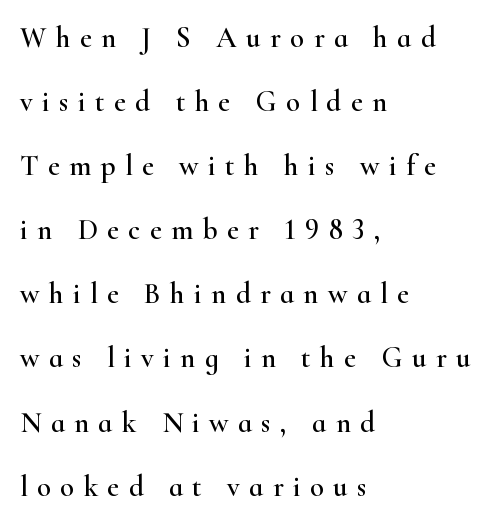
{"serif": "yes", "italic": "no", "width": "wide", "stroke_contrast": "high", "x_height": "small", "monospaced": "no", "underline": "no", "align": "left", "line_spacing": "loose", "line_spacing_ratio": 2.21, "letter_spacing": "wide", "letter_spacing_em": 0.32, "glyph_px": 29}
